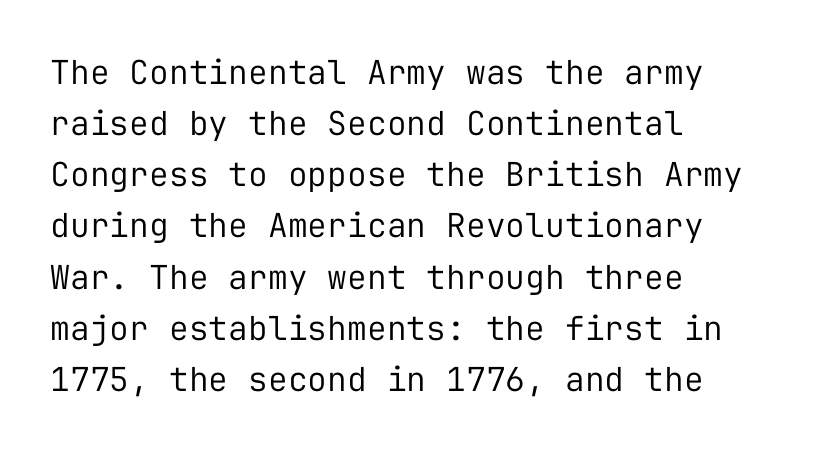
The image shows 33 px regular-weight sans-serif type, upright, monospaced; set left-aligned, normal line spacing (1.55x), normal letter spacing, not underlined; low stroke contrast and a medium x-height.
